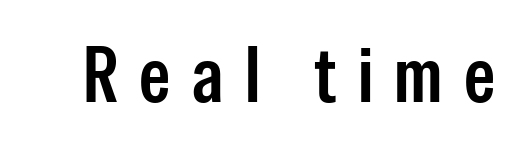
{"serif": "no", "italic": "no", "bold": "semi", "weight": "semibold", "width": "condensed", "stroke_contrast": "low", "x_height": "medium", "monospaced": "no", "underline": "no", "letter_spacing": "wide", "letter_spacing_em": 0.27, "glyph_px": 79}
